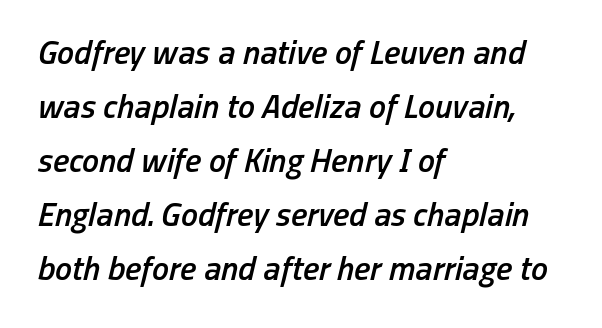
Alignment: flush left. The face used here is proportionally spaced, like ordinary book or web type. The font is running at a semibold setting, under full bold. A typesetter would mark this as italic.
